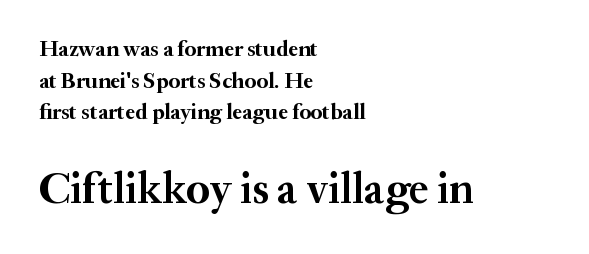
{"serif": "yes", "italic": "no", "bold": "yes", "weight": "semibold", "width": "normal", "stroke_contrast": "medium", "x_height": "small", "monospaced": "no", "underline": "no", "align": "left", "line_spacing": "normal", "line_spacing_ratio": 1.44, "letter_spacing": "normal", "letter_spacing_em": 0.0, "larger_block": "second", "size_ratio": 2.0, "glyph_px": 44}
